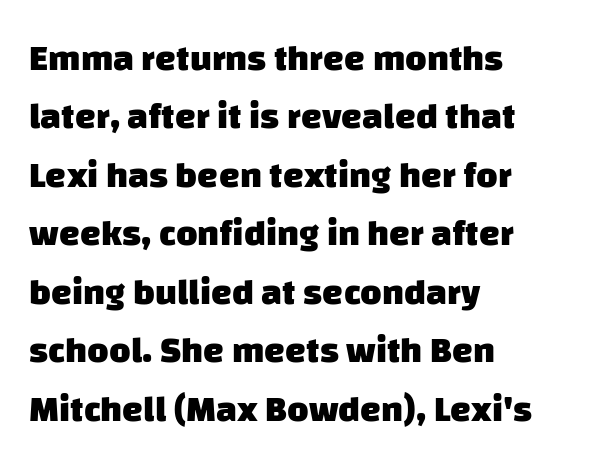
Whoever set this chose a conventional vertical rhythm. The letters sit at their default tracking, neither squeezed nor spread. How heavy is the stroke? Heavy — this is a bold. Clear beneath every line of the passage. One-word summary of the alignment: left. These lines are rendered in a variable-pitch font.
